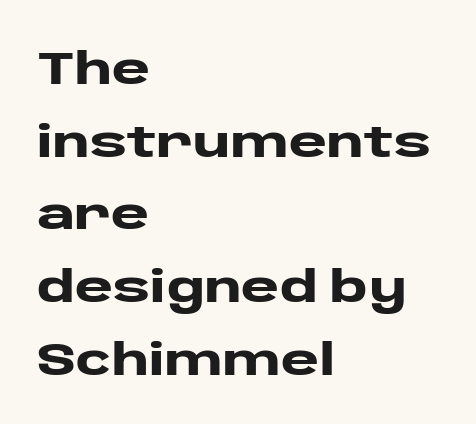
{"serif": "no", "italic": "no", "bold": "yes", "weight": "heavy", "width": "wide", "stroke_contrast": "low", "x_height": "large", "monospaced": "no", "underline": "no", "align": "left", "line_spacing": "normal", "line_spacing_ratio": 1.58, "letter_spacing": "normal", "letter_spacing_em": 0.0, "glyph_px": 46}
